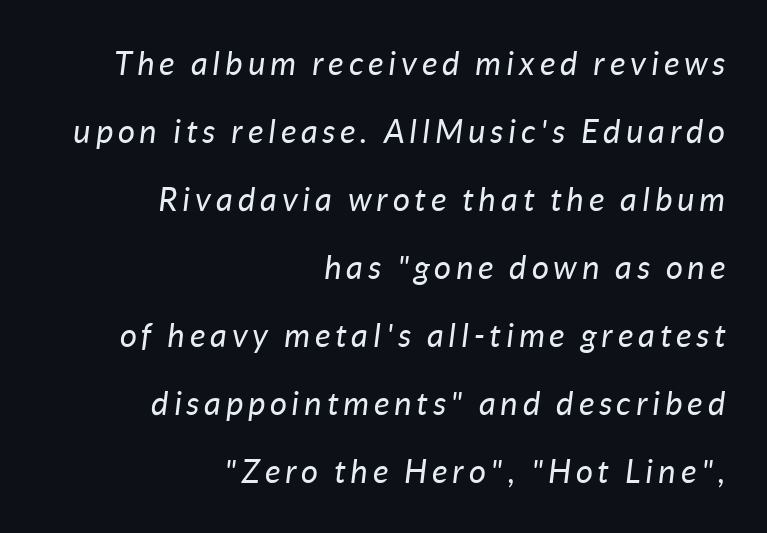
The image shows 33 px regular-weight type, italic (leaning right); set right-aligned, loose line spacing (2.06x), not underlined; low stroke contrast and a medium x-height.
